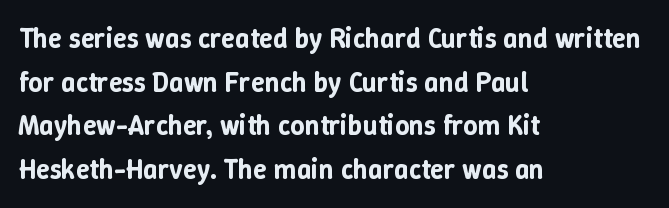
Notice how the stems are strictly vertical — no italics here. Horizontal alignment here is leftward, the default for most running prose. Anything drawn beneath the words? Only blank space. Summary of vertical rhythm: regular, with standard interline spacing.
